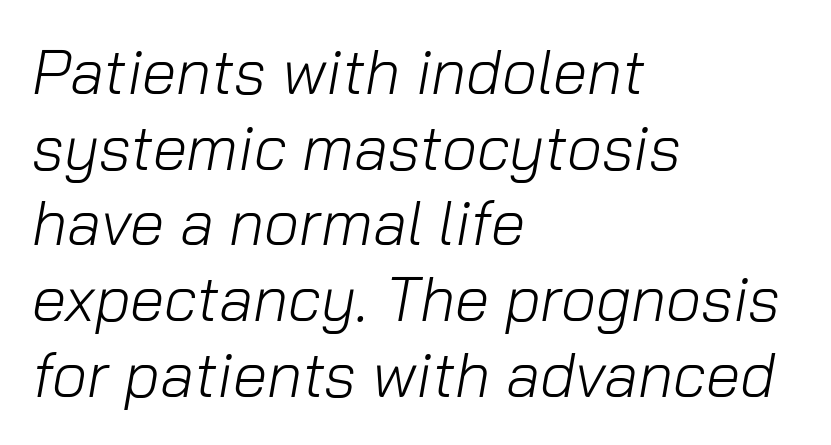
The passage shown is not underscored anywhere. Default kerning and tracking; the words read as compact shapes. Where is the straight margin? On the left. This is not heavy type; no bold has been used. Every character sits at an angle, as italics do.
